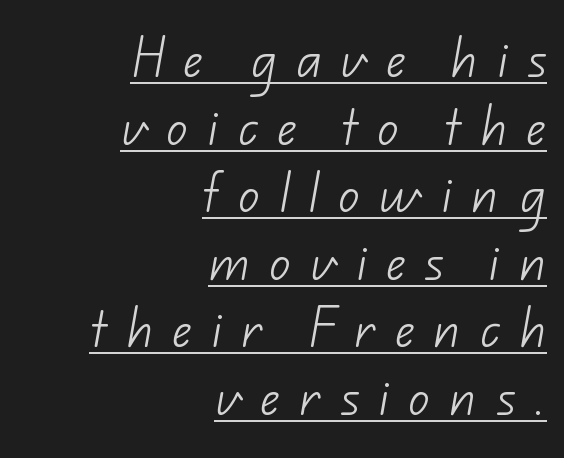
The image shows 43 px light sans-serif type; set right-aligned, normal line spacing (1.57x), unusually wide letter spacing (+0.44 em), underlined; low stroke contrast and a small x-height.
